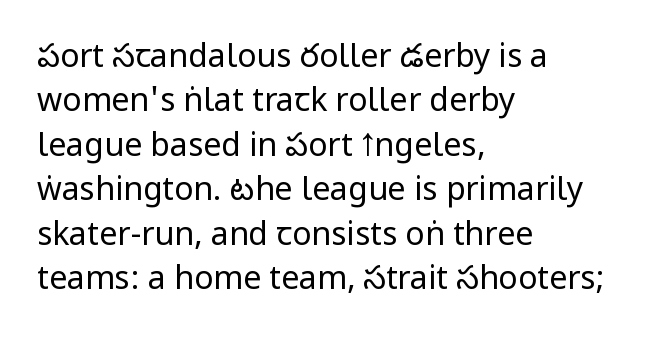
Q: Is the text bold? A: No.
Q: Is the text italic (slanted)? A: No, it is upright.
Q: Is the typeface a serif or a sans-serif typeface? A: Sans-serif.
Q: Is the text underlined? A: No.
Q: How is the paragraph aligned? A: Left-aligned.
Q: Is the spacing between letters normal or unusually wide? A: Normal.
Q: Is the spacing between lines tight, normal or loose? A: Normal.
Q: Width (condensed, normal, or wide)? A: Condensed.
Q: Stroke contrast? A: Low.
Q: x-height? A: Large.
Q: Monospaced? A: No.
